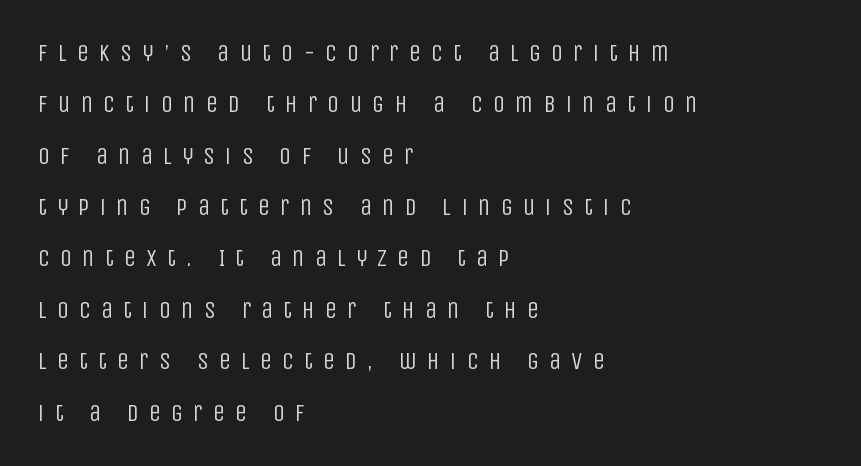
The line texture is sparse and dotted thanks to wide tracking. Posture: straight, roman, zero tilt. Weight: in the light-to-regular range. Quick note: underline off.
